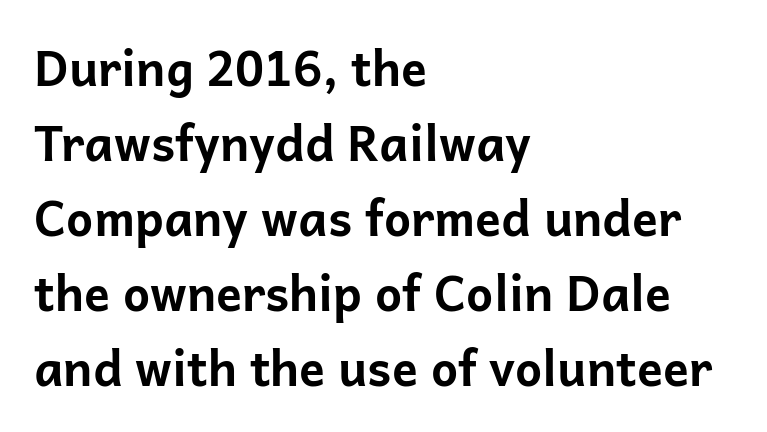
Q: Is the text bold? A: Yes.
Q: Is the text italic (slanted)? A: No, it is upright.
Q: Is the typeface a serif or a sans-serif typeface? A: Sans-serif.
Q: Is the text underlined? A: No.
Q: How is the paragraph aligned? A: Left-aligned.
Q: Is the spacing between letters normal or unusually wide? A: Normal.
Q: Is the spacing between lines tight, normal or loose? A: Normal.
Q: Width (condensed, normal, or wide)? A: Normal.
Q: Stroke contrast? A: Low.
Q: x-height? A: Medium.
Q: Monospaced? A: No.
